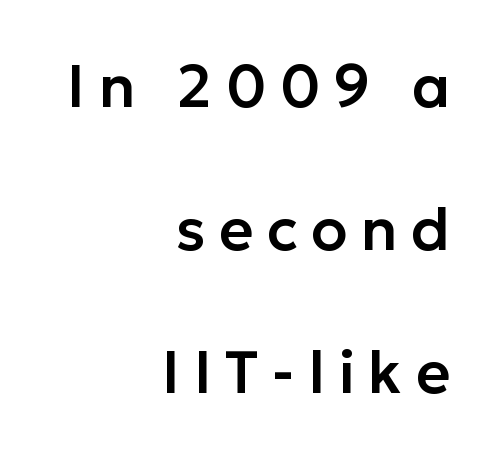
The image shows 59 px sans-serif type, upright; set right-aligned, loose line spacing (2.42x), unusually wide letter spacing (+0.23 em), not underlined; low stroke contrast and a medium x-height.
